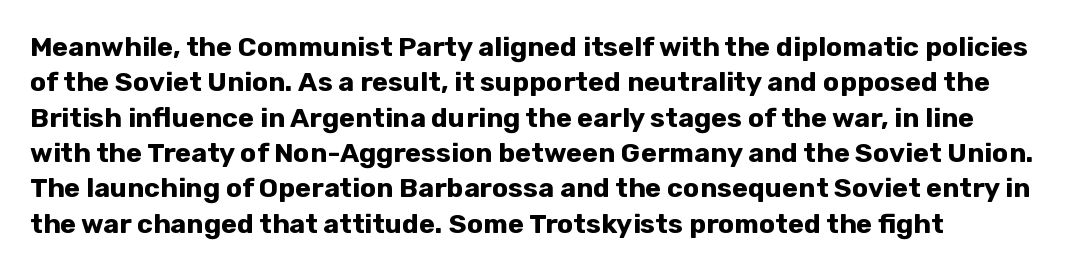
Q: Is the text bold? A: Yes.
Q: Is the text italic (slanted)? A: No, it is upright.
Q: Is the text underlined? A: No.
Q: How is the paragraph aligned? A: Left-aligned.
Q: Is the spacing between letters normal or unusually wide? A: Normal.
Q: Is the spacing between lines tight, normal or loose? A: Normal.
